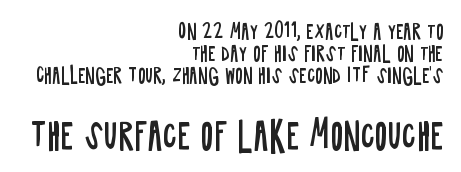
The image shows 35 px regular-weight, condensed sans-serif type, upright; set right-aligned, tight line spacing (1.1x), normal letter spacing, not underlined; the second (bottom) block is 1.75x larger; low stroke contrast and a large x-height.
